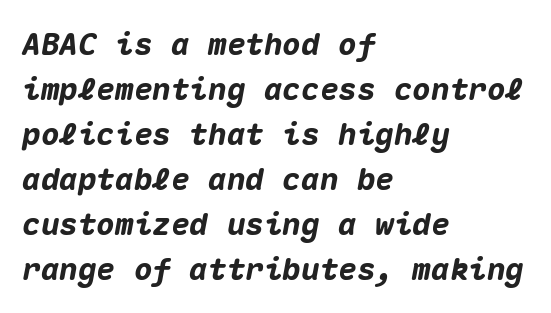
{"italic": "yes", "lean": "right", "slant_degrees": 10, "bold": "yes", "weight": "heavy", "width": "normal", "stroke_contrast": "medium", "x_height": "medium", "monospaced": "yes", "underline": "no", "align": "left", "line_spacing": "normal", "line_spacing_ratio": 1.45, "letter_spacing": "normal", "letter_spacing_em": 0.0, "glyph_px": 31}
